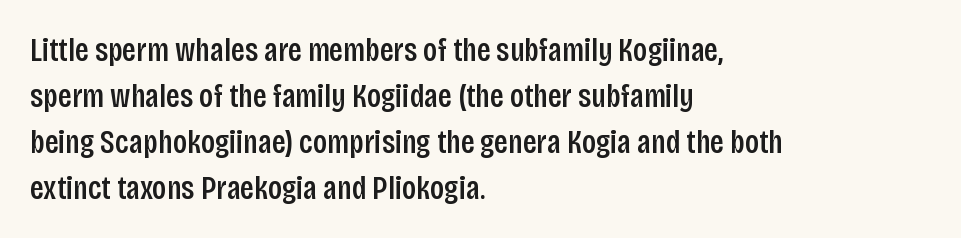
Q: Is the text italic (slanted)? A: No, it is upright.
Q: Is the typeface a serif or a sans-serif typeface? A: Sans-serif.
Q: Is the text underlined? A: No.
Q: How is the paragraph aligned? A: Left-aligned.
Q: Is the spacing between letters normal or unusually wide? A: Normal.
Q: Is the spacing between lines tight, normal or loose? A: Normal.
Q: Width (condensed, normal, or wide)? A: Condensed.
Q: Stroke contrast? A: Low.
Q: x-height? A: Large.
Q: Monospaced? A: No.
